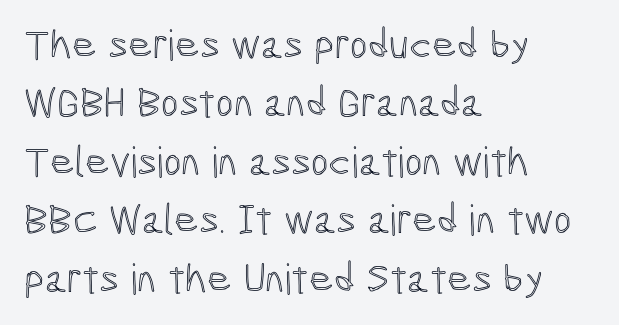
Lines of text with bare space underneath. The letters advance in unequal steps, a hallmark of proportional type. A typesetter would call this leading conventional body-copy spacing. Characters remain perfectly vertical along every line. All the whitespace from short lines collects on the right.
